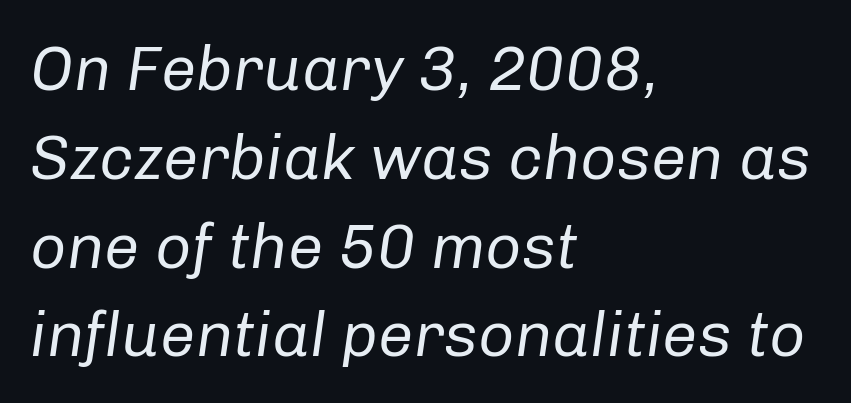
The line texture is even and compact thanks to regular tracking. Leading matches the norm, producing a regular column. Weight: in the light-to-regular range. The typesetter chose a ragged-right arrangement here. Think of a printed novel: that variable character pitch is what you see here. You can tell it's italic because the verticals aren't actually vertical.
